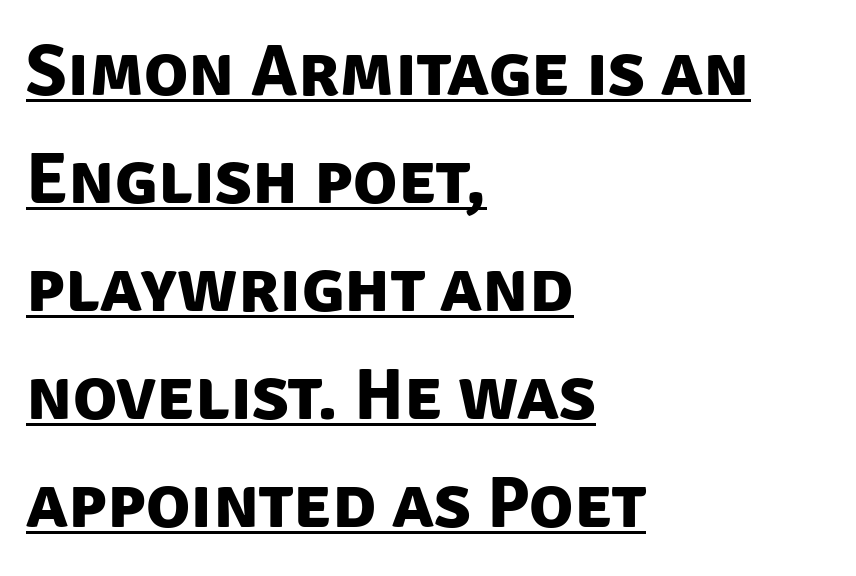
The image shows 73 px bold sans-serif type; set left-aligned, normal line spacing (1.48x), normal letter spacing, underlined; low stroke contrast and a large x-height.
